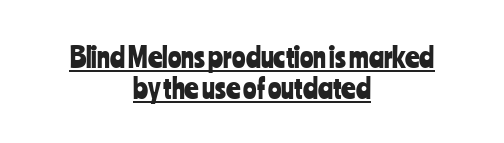
Q: Is the text italic (slanted)? A: No, it is upright.
Q: Is the typeface a serif or a sans-serif typeface? A: Sans-serif.
Q: Is the text underlined? A: Yes.
Q: How is the paragraph aligned? A: Centered.
Q: Is the spacing between letters normal or unusually wide? A: Normal.
Q: Is the spacing between lines tight, normal or loose? A: Tight.
Q: Width (condensed, normal, or wide)? A: Condensed.
Q: Stroke contrast? A: Low.
Q: x-height? A: Medium.
Q: Monospaced? A: No.
